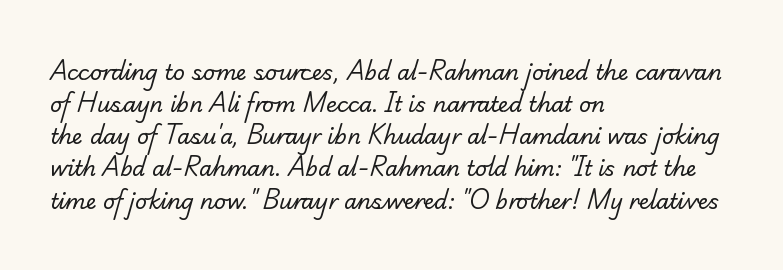
Q: Is the text bold? A: No.
Q: Is the text underlined? A: No.
Q: How is the paragraph aligned? A: Left-aligned.
Q: Is the spacing between letters normal or unusually wide? A: Normal.
Q: Is the spacing between lines tight, normal or loose? A: Normal.
